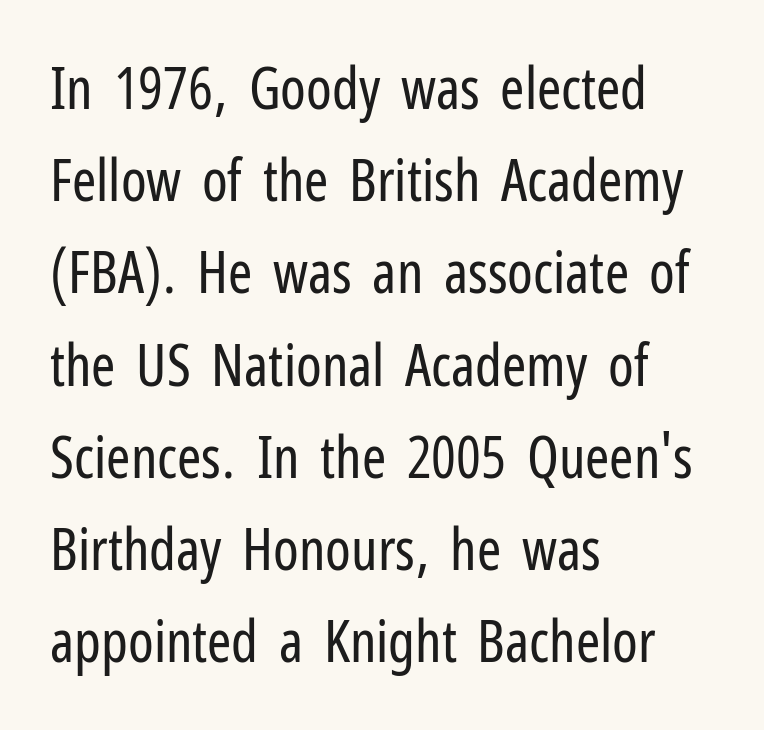
These glyphs show unthickened strokes, regular width or finer. Does the leading feel generous? No, just average. Each letter's strokes conclude bluntly, with no projecting serifs. Proportional: the letters do not fall into vertical columns.
